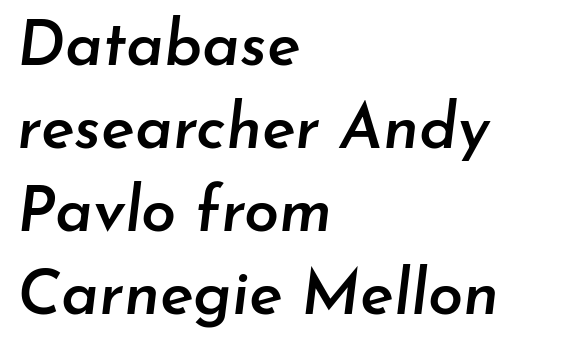
The image shows 63 px semibold type, italic (leaning right); set left-aligned, normal line spacing (1.32x), normal letter spacing, not underlined; low stroke contrast and a small x-height.
